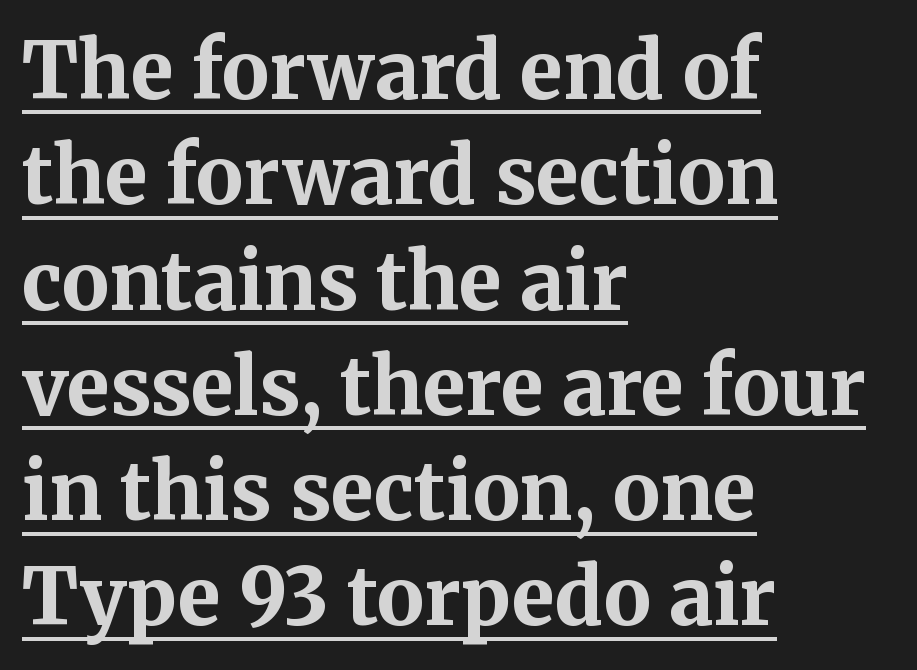
{"serif": "yes", "italic": "no", "bold": "yes", "weight": "bold", "width": "normal", "stroke_contrast": "medium", "x_height": "medium", "monospaced": "no", "underline": "yes", "align": "left", "line_spacing": "normal", "line_spacing_ratio": 1.35, "letter_spacing": "normal", "letter_spacing_em": 0.0, "glyph_px": 78}
